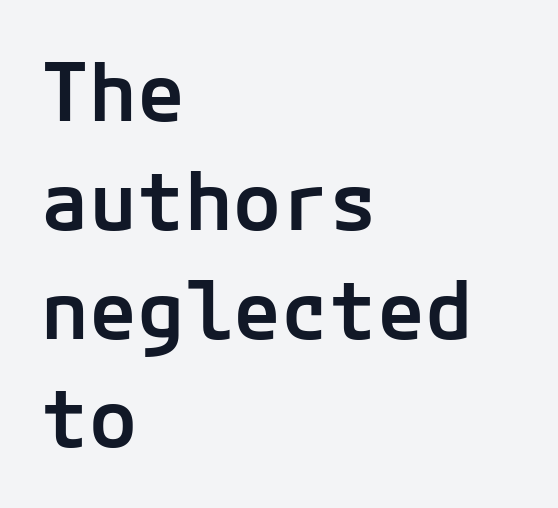
{"serif": "no", "italic": "no", "bold": "semi", "weight": "semibold", "width": "normal", "stroke_contrast": "low", "x_height": "medium", "underline": "no", "align": "left", "line_spacing": "normal", "line_spacing_ratio": 1.36, "letter_spacing": "normal", "letter_spacing_em": 0.0, "glyph_px": 80}
